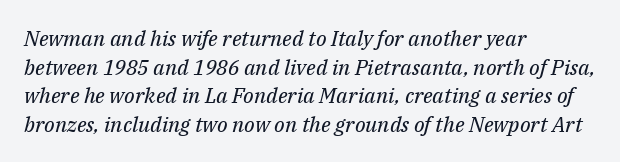
Q: Is the text bold? A: No.
Q: Is the text italic (slanted)? A: Yes, it leans right by about 14 degrees.
Q: Is the text underlined? A: No.
Q: How is the paragraph aligned? A: Left-aligned.
Q: Is the spacing between letters normal or unusually wide? A: Normal.
Q: Is the spacing between lines tight, normal or loose? A: Normal.
